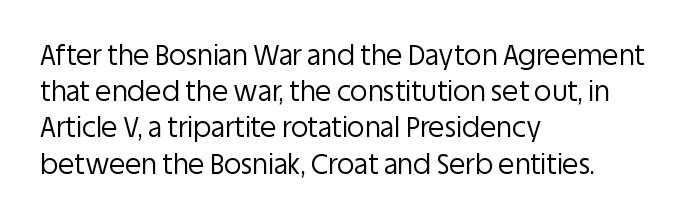
Q: Is the text bold? A: No.
Q: Is the text italic (slanted)? A: No, it is upright.
Q: Is the text underlined? A: No.
Q: How is the paragraph aligned? A: Left-aligned.
Q: Is the spacing between letters normal or unusually wide? A: Normal.
Q: Is the spacing between lines tight, normal or loose? A: Normal.
